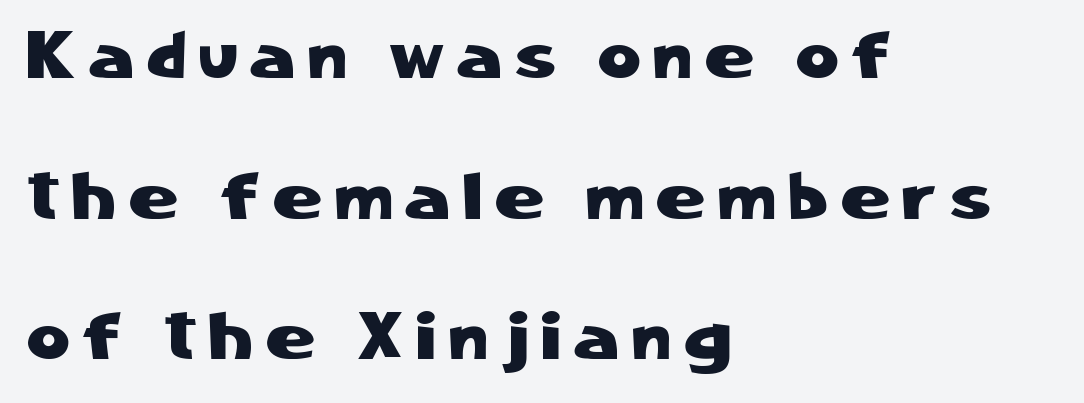
Q: Is the text italic (slanted)? A: No, it is upright.
Q: Is the typeface a serif or a sans-serif typeface? A: Sans-serif.
Q: Is the text underlined? A: No.
Q: How is the paragraph aligned? A: Left-aligned.
Q: Is the spacing between letters normal or unusually wide? A: Unusually wide.
Q: Is the spacing between lines tight, normal or loose? A: Loose.
Q: Width (condensed, normal, or wide)? A: Normal.
Q: Stroke contrast? A: Low.
Q: x-height? A: Medium.
Q: Monospaced? A: No.
